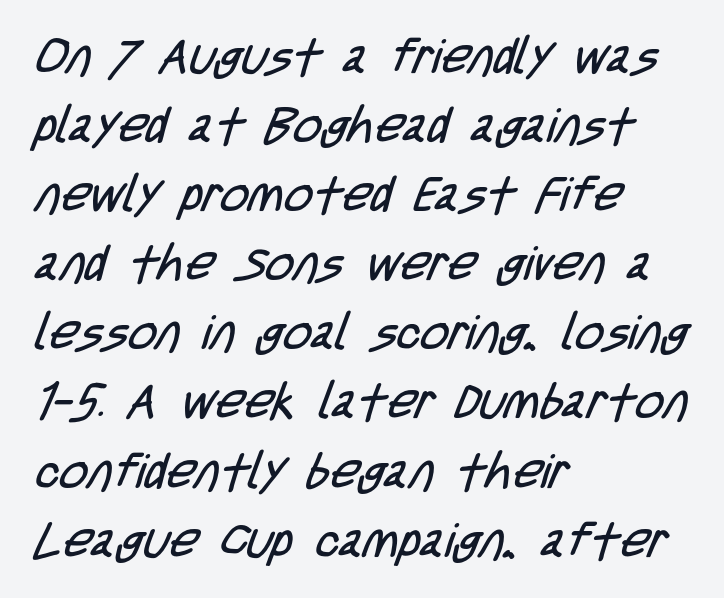
{"serif": "no", "bold": "no", "weight": "regular", "width": "condensed", "stroke_contrast": "low", "x_height": "large", "monospaced": "no", "underline": "no", "align": "left", "line_spacing": "normal", "line_spacing_ratio": 1.41, "letter_spacing": "normal", "letter_spacing_em": 0.0, "glyph_px": 49}
